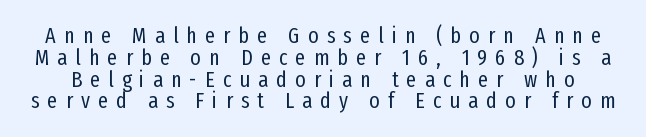
The line texture is sparse and dotted thanks to wide tracking. This is the regular roman posture of the typeface. The face looks like a standard text weight, possibly lighter. The string is rendered with underlining switched off. Interline gaps are noticeably narrow in this sample.
